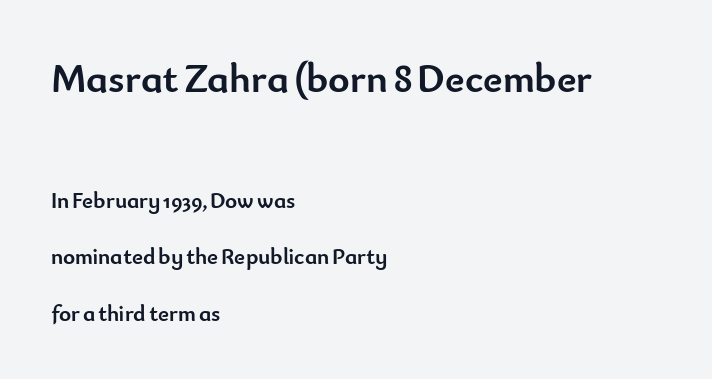
The image shows 41 px semibold sans-serif type, upright; set left-aligned, loose line spacing (2.46x), normal letter spacing, not underlined; the first (top) block is 1.78x larger; low stroke contrast and a small x-height.
